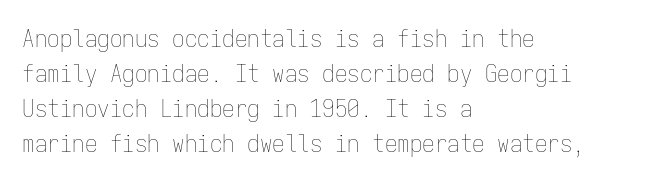
{"italic": "no", "bold": "no", "underline": "no", "align": "left", "line_spacing": "normal", "line_spacing_ratio": 1.4, "letter_spacing": "normal", "letter_spacing_em": 0.0, "glyph_px": 25}
